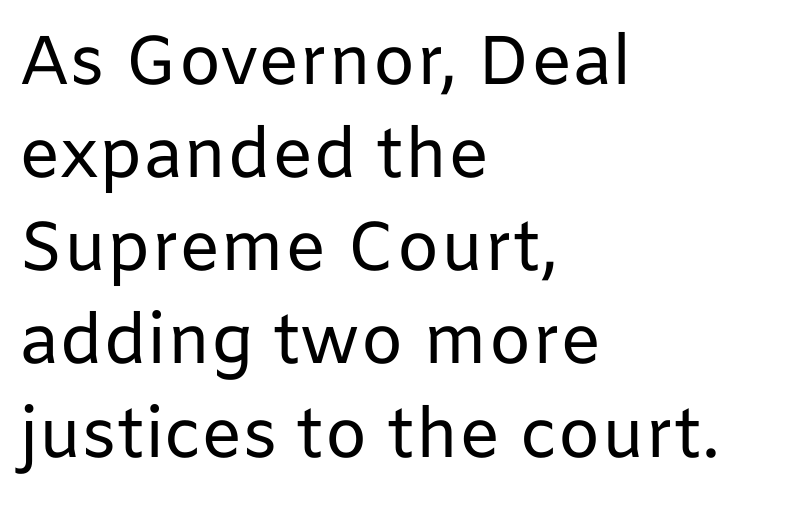
{"serif": "no", "italic": "no", "bold": "no", "weight": "regular", "width": "normal", "stroke_contrast": "low", "x_height": "medium", "monospaced": "no", "underline": "no", "align": "left", "line_spacing": "normal", "line_spacing_ratio": 1.35, "letter_spacing": "normal", "letter_spacing_em": 0.0, "glyph_px": 69}
